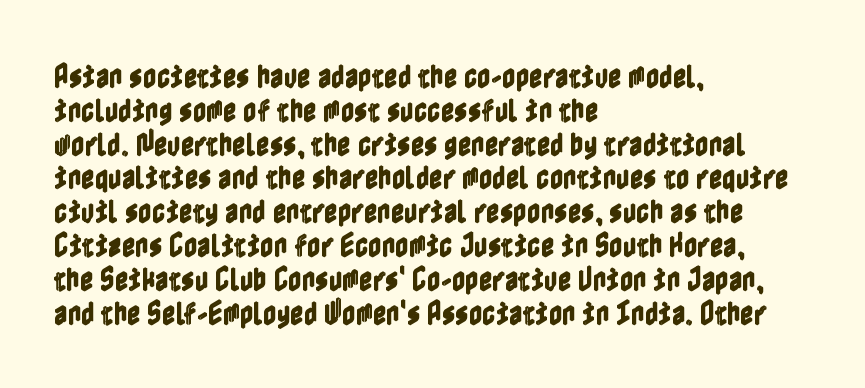
Q: Is the text italic (slanted)? A: No, it is upright.
Q: Is the text underlined? A: No.
Q: How is the paragraph aligned? A: Left-aligned.
Q: Is the spacing between letters normal or unusually wide? A: Normal.
Q: Is the spacing between lines tight, normal or loose? A: Normal.
